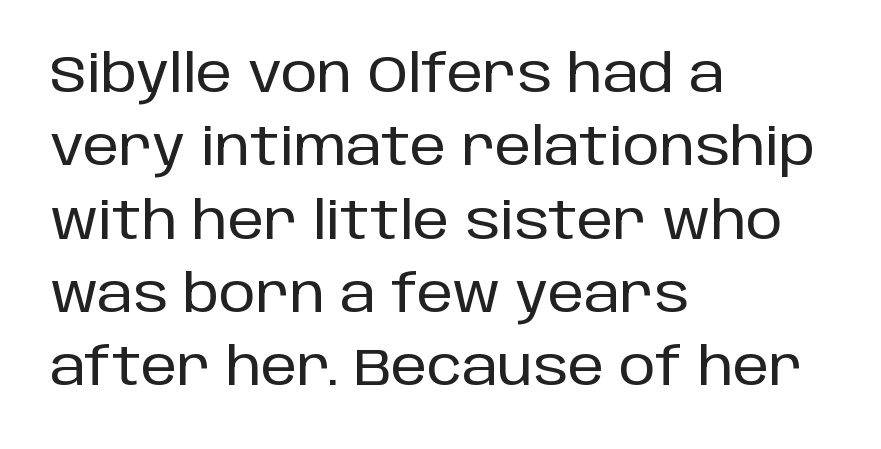
The image shows 52 px sans-serif type, upright; set left-aligned, normal line spacing (1.41x), normal letter spacing, not underlined; low stroke contrast and a large x-height.
